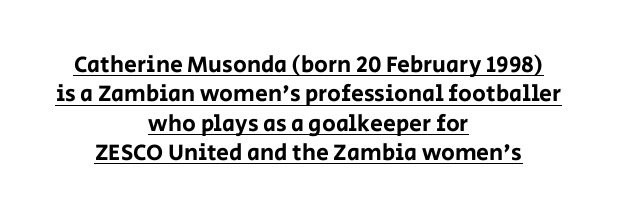
{"italic": "no", "underline": "yes", "align": "center", "line_spacing": "normal", "line_spacing_ratio": 1.28, "letter_spacing": "normal", "letter_spacing_em": 0.0, "glyph_px": 23}
